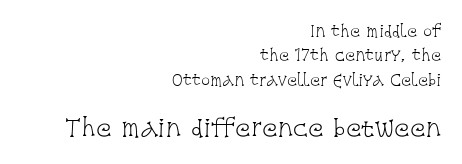
The typeface has the unassuming heft of standard copy or less. Type size steps up from the first block to the second. This rendering leaves character spacing at its baseline value. Letters rest on an invisible, unmarked baseline. Regular leading. The letters stand straight up with perfectly vertical stems.
